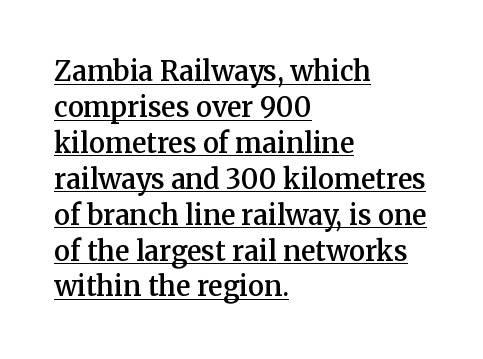
A somewhat darkened texture: the type is semibold rather than bold. In terms of posture, this sample is upright. Students, observe the line beneath the letters — that is underlining. Short and long lines alike share a common starting point at left.
